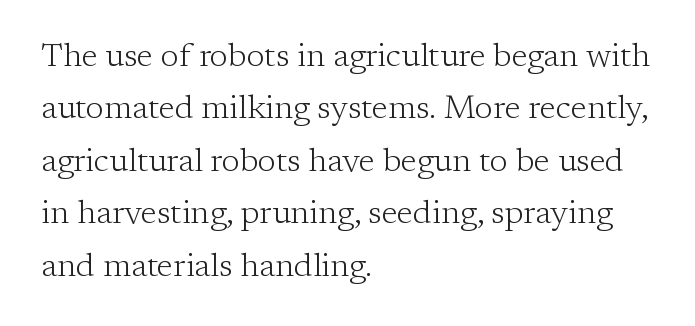
Q: Is the text bold? A: No.
Q: Is the text italic (slanted)? A: No, it is upright.
Q: Is the typeface a serif or a sans-serif typeface? A: Serif.
Q: Is the text underlined? A: No.
Q: How is the paragraph aligned? A: Left-aligned.
Q: Is the spacing between letters normal or unusually wide? A: Normal.
Q: Is the spacing between lines tight, normal or loose? A: Normal.
Q: Width (condensed, normal, or wide)? A: Normal.
Q: Stroke contrast? A: Low.
Q: x-height? A: Medium.
Q: Monospaced? A: No.
